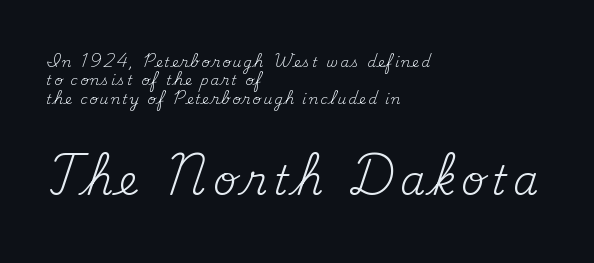
{"serif": "yes", "bold": "no", "weight": "regular", "width": "normal", "stroke_contrast": "medium", "x_height": "small", "monospaced": "no", "underline": "no", "align": "left", "line_spacing": "normal", "line_spacing_ratio": 1.32, "larger_block": "second", "size_ratio": 2.93, "glyph_px": 41}
